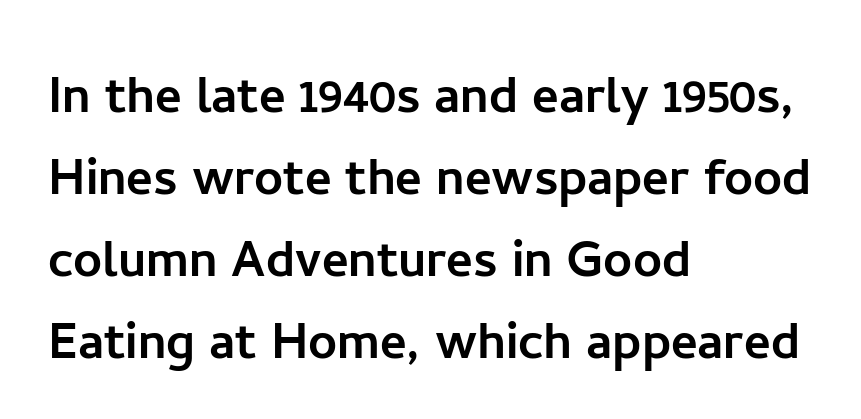
Tracking here is standard; glyphs follow each other at the usual distance. Whoever set this chose a conventional vertical rhythm. Is this a fixed-width face? No — the glyphs have proportional, varying widths. Descender tails drop into unmarked territory. This is roman type, the default non-slanted kind. These lines stack with their left ends in a neat column.
